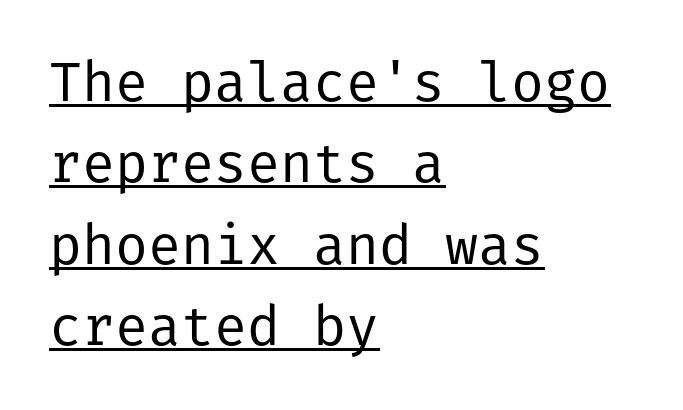
The image shows 55 px regular-weight sans-serif type, upright; set left-aligned, normal line spacing (1.48x), normal letter spacing, underlined; low stroke contrast and a medium x-height.
